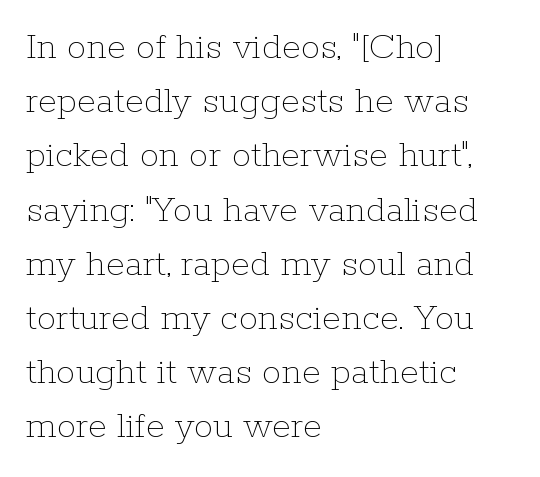
{"italic": "no", "bold": "no", "weight": "thin", "width": "normal", "stroke_contrast": "low", "x_height": "medium", "monospaced": "no", "underline": "no", "align": "left", "line_spacing": "normal", "line_spacing_ratio": 1.39, "letter_spacing": "normal", "letter_spacing_em": 0.0, "glyph_px": 39}
